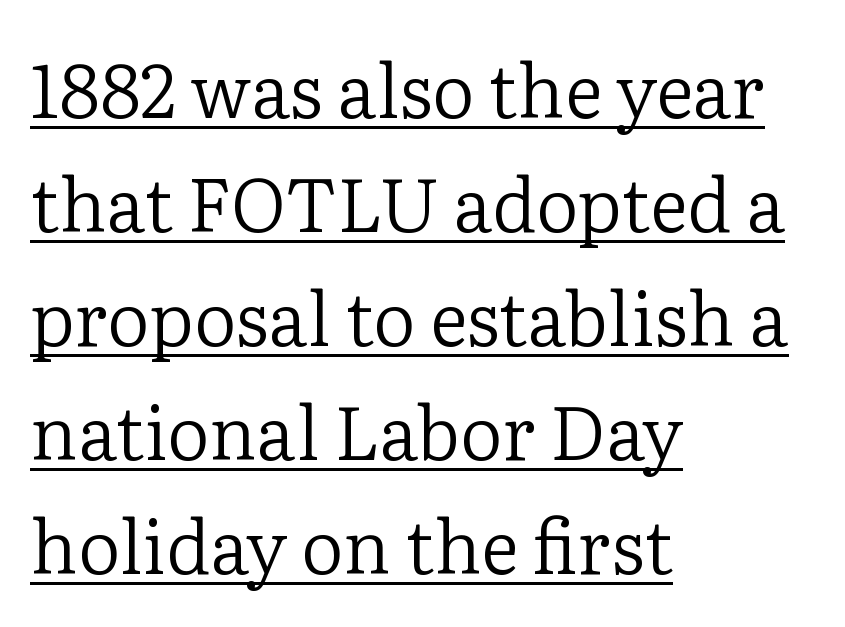
Q: Is the text bold? A: No.
Q: Is the text italic (slanted)? A: No, it is upright.
Q: Is the typeface a serif or a sans-serif typeface? A: Serif.
Q: Is the text underlined? A: Yes.
Q: How is the paragraph aligned? A: Left-aligned.
Q: Is the spacing between letters normal or unusually wide? A: Normal.
Q: Is the spacing between lines tight, normal or loose? A: Normal.
Q: Width (condensed, normal, or wide)? A: Normal.
Q: Stroke contrast? A: Low.
Q: x-height? A: Medium.
Q: Monospaced? A: No.
